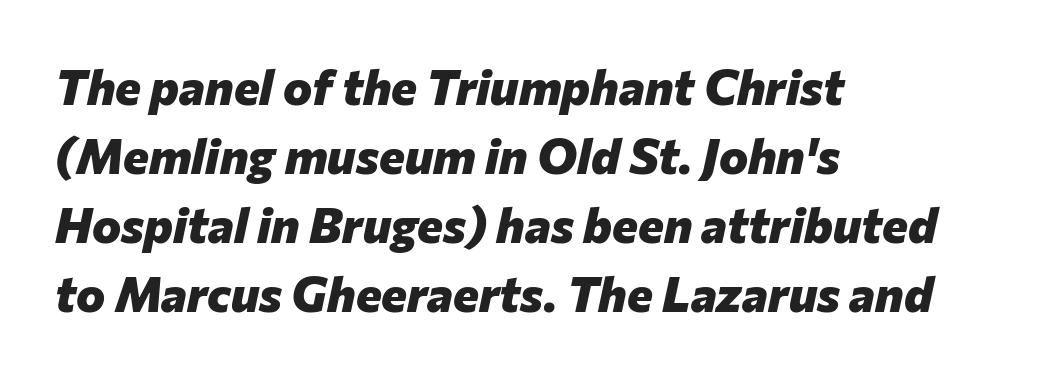
{"italic": "yes", "lean": "right", "slant_degrees": 12, "bold": "yes", "weight": "heavy", "width": "normal", "stroke_contrast": "low", "x_height": "medium", "monospaced": "no", "underline": "no", "align": "left", "line_spacing": "normal", "line_spacing_ratio": 1.41, "letter_spacing": "normal", "letter_spacing_em": 0.0, "glyph_px": 49}
